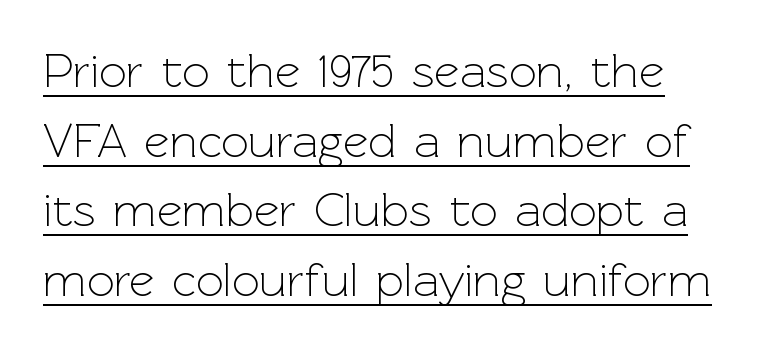
The image shows 49 px light sans-serif type, upright; set normal line spacing (1.42x), normal letter spacing, underlined; a medium x-height.
